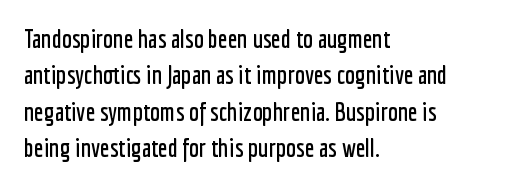
Plain, unruled lines of type. The type is set solid horizontally, with unmodified tracking. Tall strokes in this sample are plumb rather than angled. Regarding leading, the lines here are spaced in the standard way.
